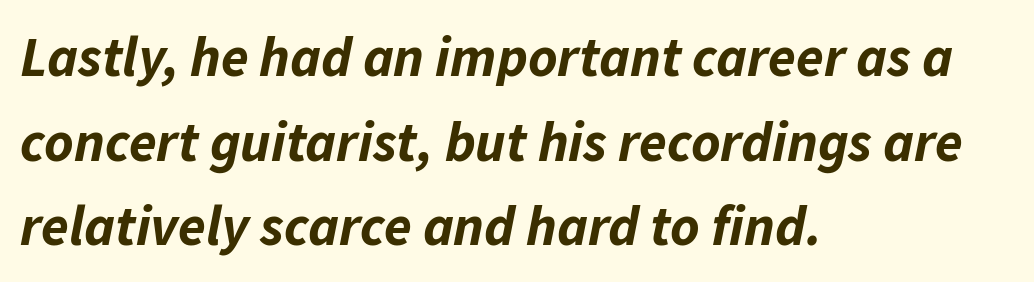
Descender tails drop into unmarked territory. Reading down the block, your eye returns to a fixed left position each line. Looks like regular typesetting: each glyph gets only the width it needs. The type is set solid horizontally, with unmodified tracking. Emphasis-style slanted type is in use.
